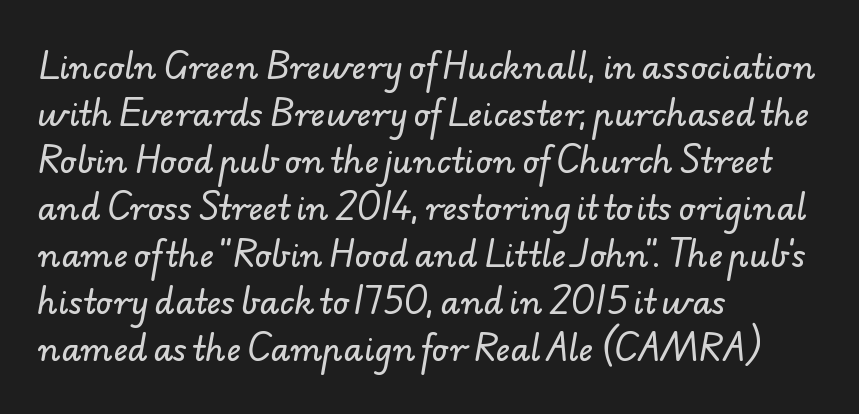
Is this a sans? Yes — the strokes have no serifs. Unmarked baselines from the first word to the last. Teacher's note: observe the even left margin — that is flush-left alignment. Spacing verdict: proportional, widths tailored to each character. Observe the ordinary spacing: letters are neighbours, not strangers. The lines sit at an ordinary, default distance from one another.
